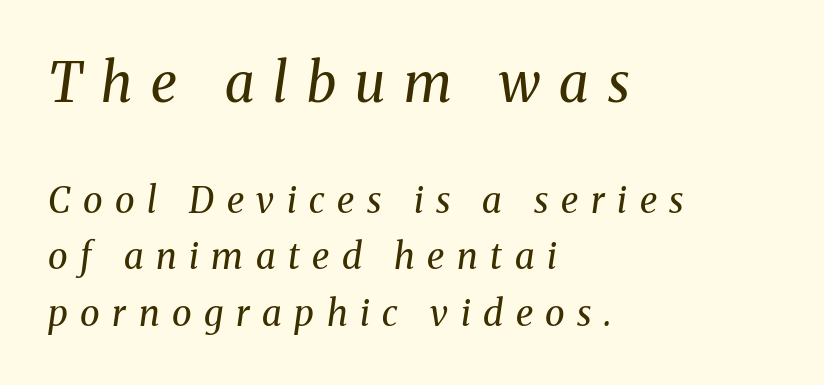
{"serif": "yes", "italic": "yes", "lean": "right", "slant_degrees": 8, "bold": "no", "weight": "regular", "width": "normal", "stroke_contrast": "medium", "x_height": "medium", "monospaced": "no", "underline": "no", "align": "left", "line_spacing": "normal", "line_spacing_ratio": 1.58, "letter_spacing": "wide", "letter_spacing_em": 0.35, "larger_block": "first", "size_ratio": 1.5, "glyph_px": 54}
